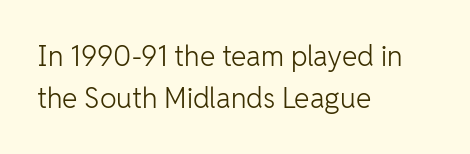
What's the leading like? Ordinary, nothing unusual. Heft: none added — not bold. The zone under the glyphs is completely vacant. Characters remain perfectly vertical along every line. This is sans-serif lettering, the kind often seen on screens and signage. The rendering uses natural spacing where letterforms have individual widths.
